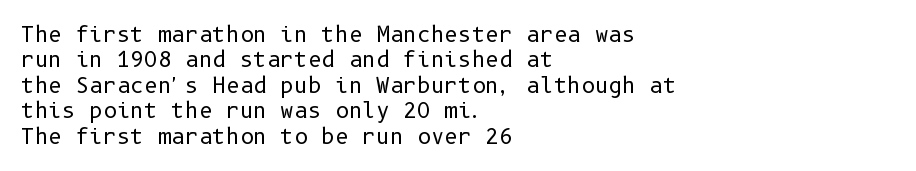
{"italic": "no", "bold": "no", "underline": "no", "align": "left", "line_spacing_ratio": 1.21, "letter_spacing": "normal", "letter_spacing_em": 0.0, "glyph_px": 21}
